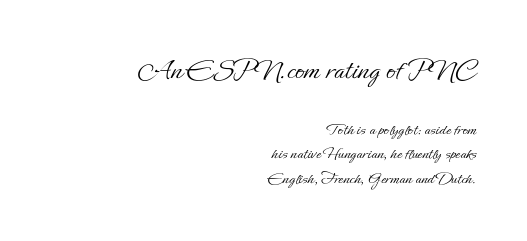
{"bold": "no", "weight": "light", "width": "normal", "stroke_contrast": "low", "x_height": "small", "monospaced": "no", "underline": "no", "align": "right", "line_spacing": "normal", "line_spacing_ratio": 1.43, "letter_spacing": "normal", "letter_spacing_em": 0.0, "larger_block": "first", "size_ratio": 1.76, "glyph_px": 30}
